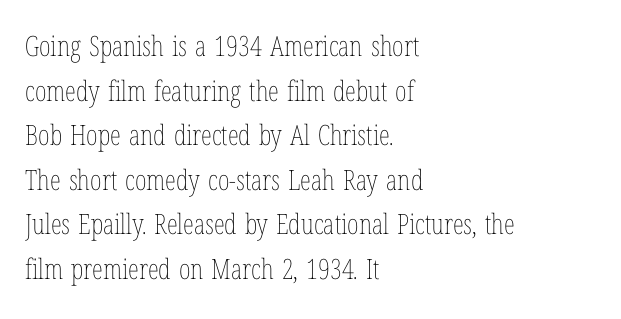
{"italic": "no", "bold": "no", "weight": "thin", "width": "condensed", "stroke_contrast": "low", "x_height": "medium", "monospaced": "no", "underline": "no", "align": "left", "line_spacing": "normal", "line_spacing_ratio": 1.59, "letter_spacing": "normal", "letter_spacing_em": 0.0, "glyph_px": 28}
